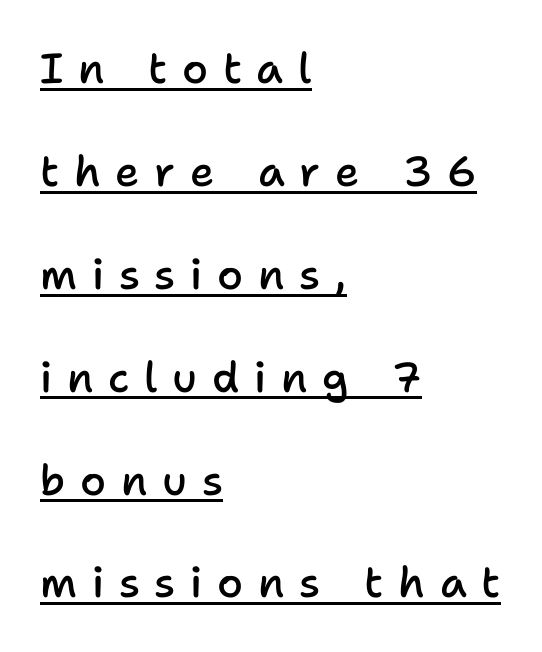
The image shows 42 px semibold sans-serif type, upright; set left-aligned, loose line spacing (2.45x), unusually wide letter spacing (+0.35 em), underlined; low stroke contrast and a medium x-height.
